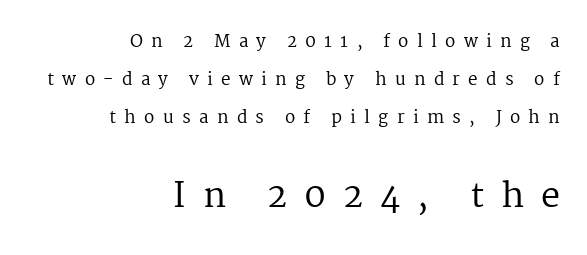
{"serif": "yes", "italic": "no", "bold": "no", "weight": "regular", "width": "normal", "stroke_contrast": "medium", "x_height": "medium", "monospaced": "no", "underline": "no", "align": "right", "line_spacing": "loose", "line_spacing_ratio": 2.24, "letter_spacing": "wide", "letter_spacing_em": 0.49, "larger_block": "second", "size_ratio": 2.0, "glyph_px": 34}
